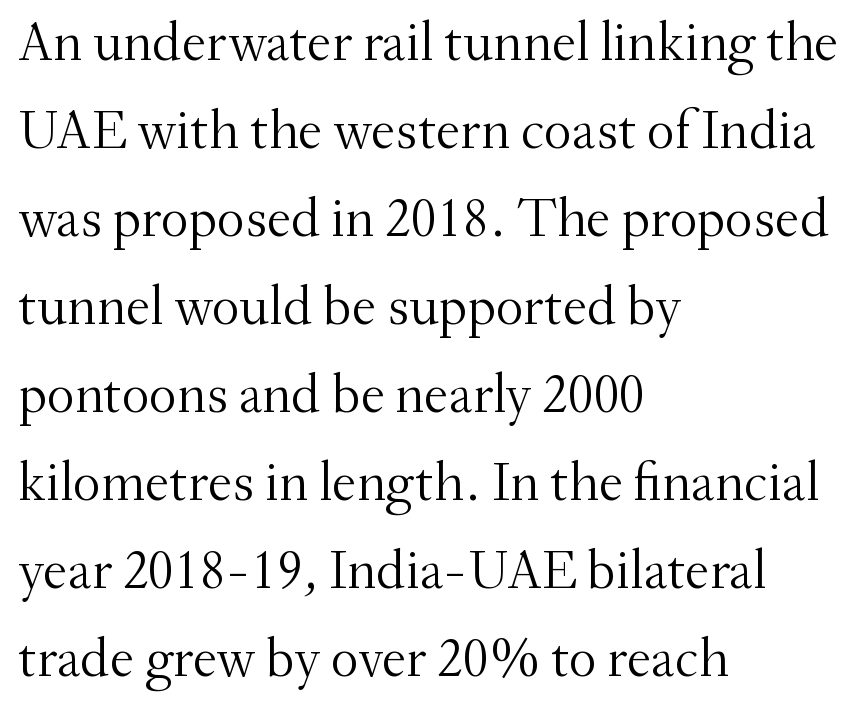
The image shows 55 px light serif type, upright; set left-aligned, normal line spacing (1.6x), normal letter spacing, not underlined; medium stroke contrast and a small x-height.
